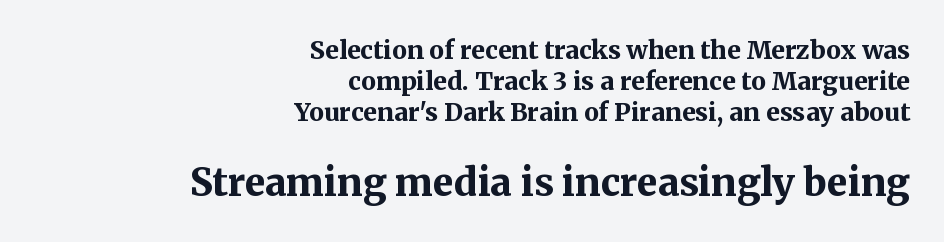
{"serif": "yes", "italic": "no", "bold": "yes", "weight": "bold", "width": "normal", "stroke_contrast": "medium", "x_height": "medium", "monospaced": "no", "underline": "no", "align": "right", "line_spacing": "normal", "line_spacing_ratio": 1.25, "letter_spacing": "normal", "letter_spacing_em": 0.0, "larger_block": "second", "size_ratio": 1.52, "glyph_px": 38}
